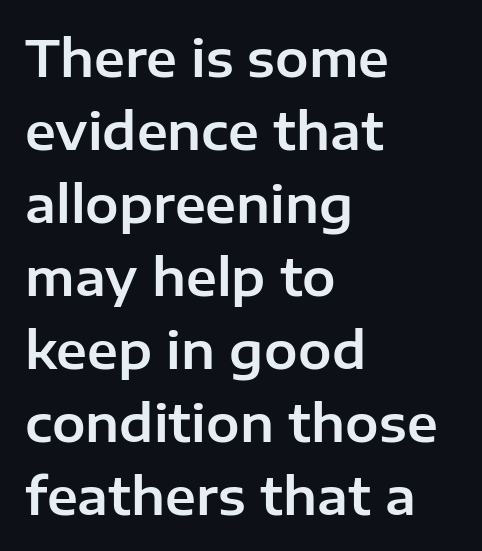
Q: Is the text italic (slanted)? A: No, it is upright.
Q: Is the typeface a serif or a sans-serif typeface? A: Sans-serif.
Q: Is the text underlined? A: No.
Q: How is the paragraph aligned? A: Left-aligned.
Q: Is the spacing between letters normal or unusually wide? A: Normal.
Q: Is the spacing between lines tight, normal or loose? A: Normal.
Q: Width (condensed, normal, or wide)? A: Normal.
Q: Stroke contrast? A: Low.
Q: x-height? A: Medium.
Q: Monospaced? A: No.
